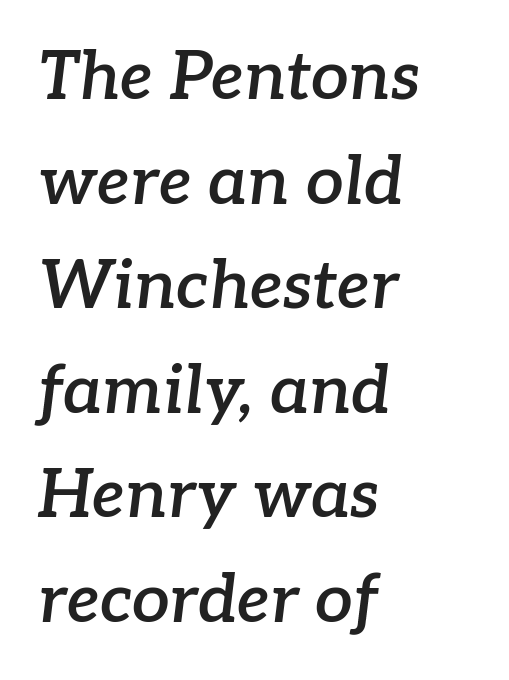
Stroke terminals: seriffed. These lines were composed using italics. Honestly, the letter spacing is just normal — you wouldn't notice it. Check under the words: just untouched page. The letters are semibold — heavier than regular but short of a full bold.
